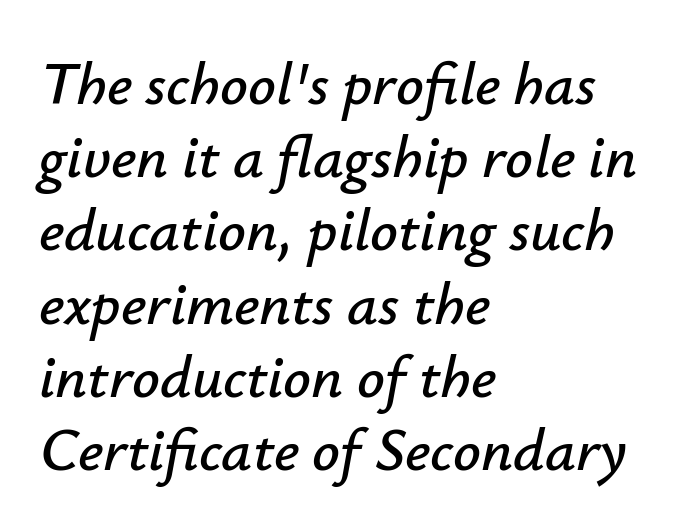
Characters follow at the spacing the type designer built in. Varying glyph widths throughout — classic text-font behaviour. Glance below the letters and you will spot only blank space. Quick note: italic.
